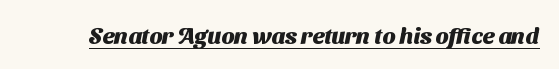
The image shows 23 px bold type; set normal letter spacing, underlined.
